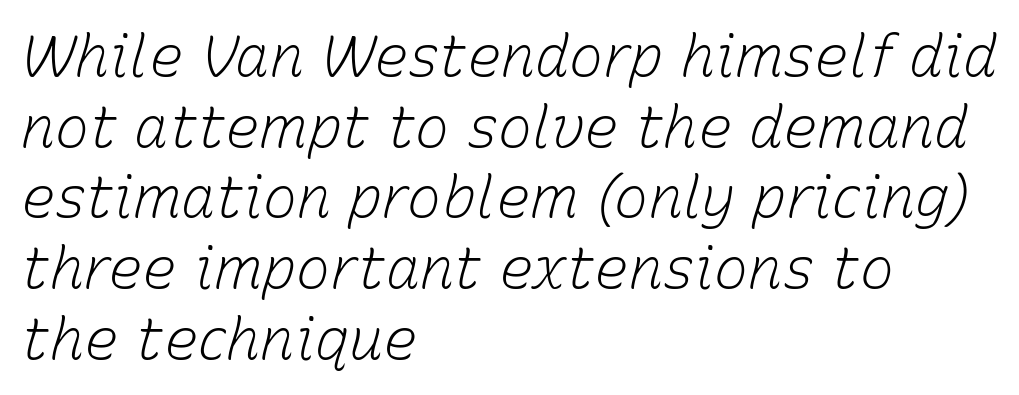
The string is rendered with underlining switched off. Think of a printed novel: that variable character pitch is what you see here. The lines in this sample share a left origin and differ only in where they stop. This sample uses an oblique cut, with every glyph tilted off the vertical. On a weight scale, this lands at 450 or below.
